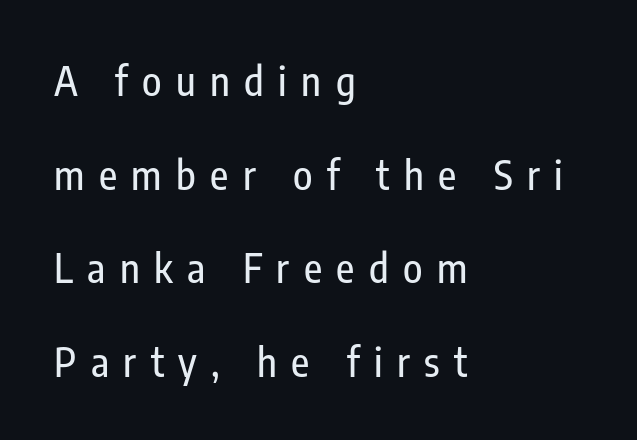
The image shows 40 px condensed sans-serif type, upright; set left-aligned, loose line spacing (2.34x), unusually wide letter spacing (+0.36 em), not underlined; low stroke contrast and a medium x-height.
